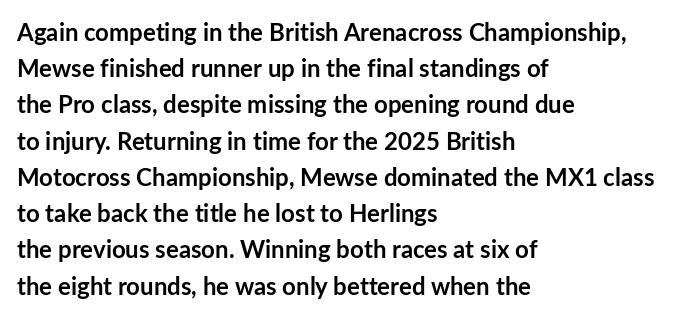
The vertical gap from one line to the next is medium. In terms of posture, this sample is upright. Look at the stroke-to-counter ratio: heavy, a bold. Clear beneath every line of the passage. Casual observation: everything's shoved over to the left. You could call the tracking neutral — neither tight nor loose.
